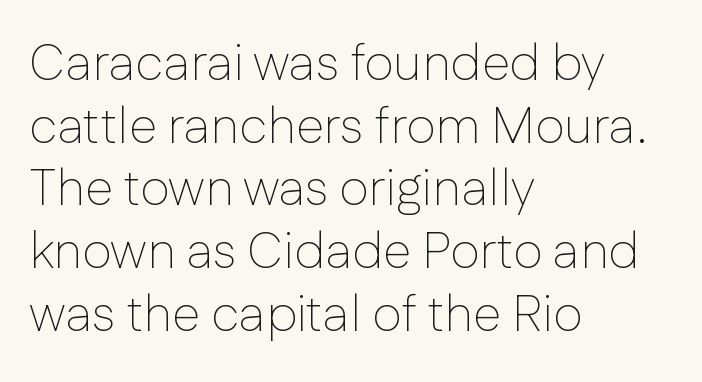
{"serif": "no", "italic": "no", "bold": "no", "weight": "thin", "width": "normal", "stroke_contrast": "low", "x_height": "medium", "monospaced": "no", "underline": "no", "align": "left", "line_spacing_ratio": 1.23, "letter_spacing": "normal", "letter_spacing_em": 0.0, "glyph_px": 51}
